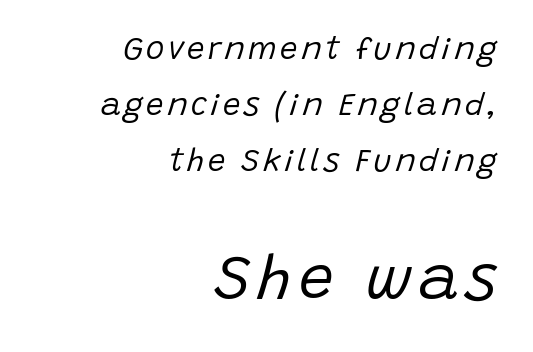
{"italic": "yes", "lean": "right", "slant_degrees": 15, "bold": "no", "weight": "regular", "width": "normal", "stroke_contrast": "low", "x_height": "large", "monospaced": "no", "underline": "no", "align": "right", "line_spacing_ratio": 1.8, "larger_block": "second", "size_ratio": 2.0, "glyph_px": 62}
